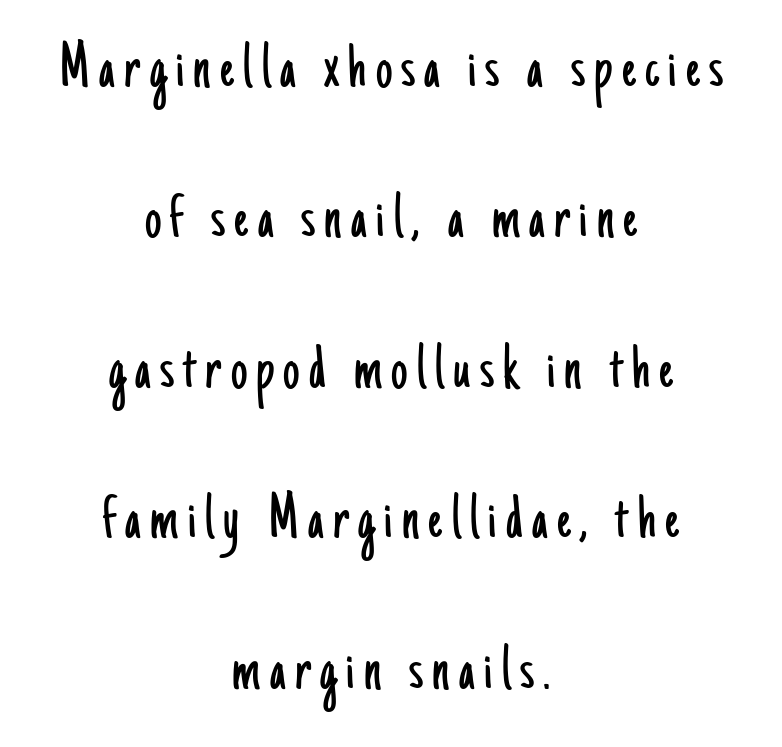
This rendering features lettering with no underline. Grotesque or geometric, the face here clearly has no serifs. It's the straight-up-and-down kind of type. Successive baselines arrive slowly, with a big drop between each. The rendering uses natural spacing where letterforms have individual widths.
